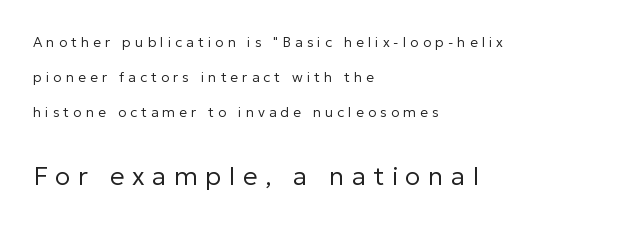
The image shows 26 px text type, upright; set left-aligned, loose line spacing (2.5x), unusually wide letter spacing (+0.29 em), not underlined; the second (bottom) block is 1.86x larger.
